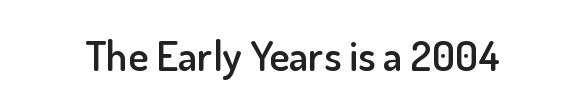
The image shows 42 px semibold sans-serif type, upright; set normal letter spacing, not underlined; low stroke contrast and a small x-height.
